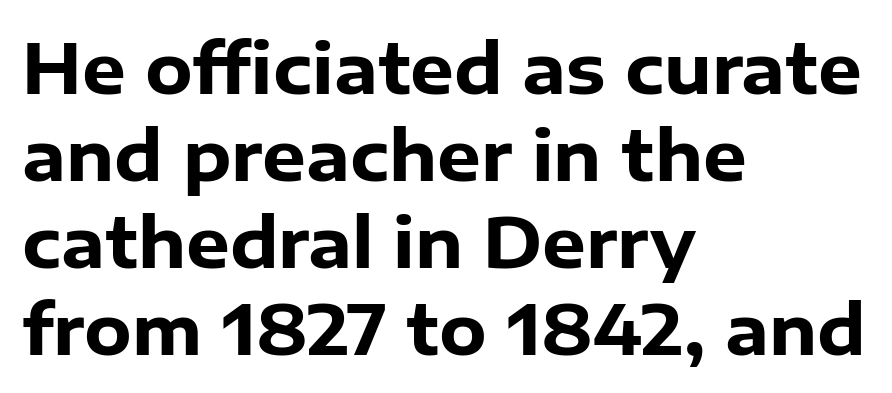
Q: Is the text bold? A: Yes.
Q: Is the text italic (slanted)? A: No, it is upright.
Q: Is the typeface a serif or a sans-serif typeface? A: Sans-serif.
Q: Is the text underlined? A: No.
Q: How is the paragraph aligned? A: Left-aligned.
Q: Is the spacing between letters normal or unusually wide? A: Normal.
Q: Is the spacing between lines tight, normal or loose? A: Normal.
Q: Width (condensed, normal, or wide)? A: Normal.
Q: Stroke contrast? A: Low.
Q: x-height? A: Medium.
Q: Monospaced? A: No.
